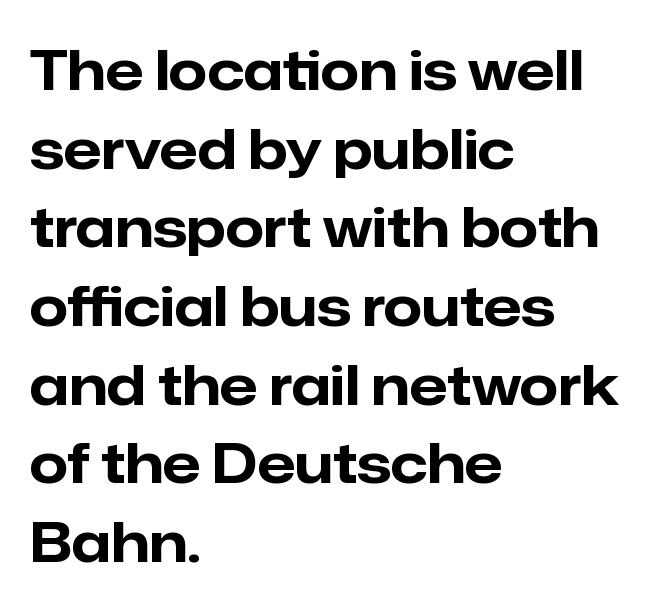
The image shows 55 px bold sans-serif type, upright; set left-aligned, normal line spacing (1.43x), normal letter spacing, not underlined; low stroke contrast and a medium x-height.
